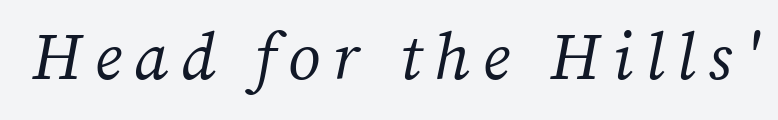
Q: Is the text bold? A: No.
Q: Is the text italic (slanted)? A: Yes, it leans right by about 12 degrees.
Q: Is the typeface a serif or a sans-serif typeface? A: Serif.
Q: Is the text underlined? A: No.
Q: Width (condensed, normal, or wide)? A: Normal.
Q: Stroke contrast? A: Medium.
Q: x-height? A: Medium.
Q: Monospaced? A: No.
